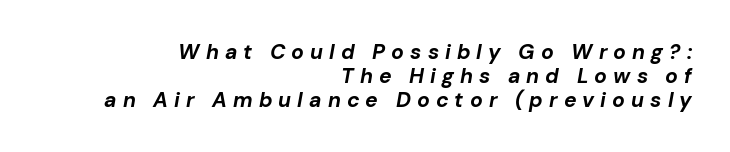
{"italic": "yes", "lean": "right", "slant_degrees": 10, "bold": "yes", "underline": "no", "align": "right", "line_spacing": "tight", "line_spacing_ratio": 1.14, "letter_spacing": "wide", "letter_spacing_em": 0.29, "glyph_px": 21}
